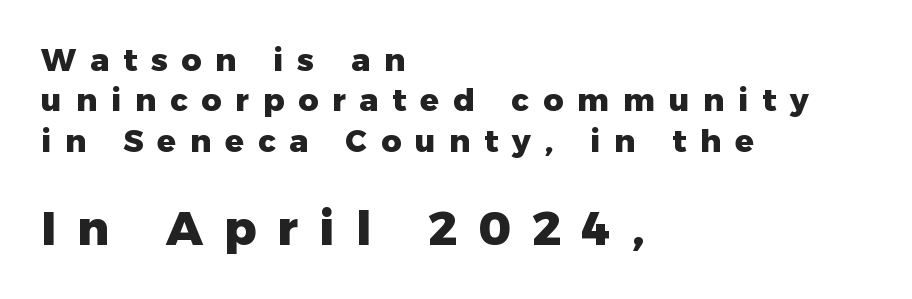
Q: Is the text bold? A: Yes.
Q: Is the text italic (slanted)? A: No, it is upright.
Q: Is the typeface a serif or a sans-serif typeface? A: Sans-serif.
Q: Is the text underlined? A: No.
Q: How is the paragraph aligned? A: Left-aligned.
Q: Is the spacing between letters normal or unusually wide? A: Unusually wide.
Q: Is the spacing between lines tight, normal or loose? A: Normal.
Q: Which block of text is set in a larger size, the first (top) or the second (bottom)? A: The second (bottom) one.
Q: Width (condensed, normal, or wide)? A: Normal.
Q: Stroke contrast? A: Low.
Q: x-height? A: Medium.
Q: Monospaced? A: No.
